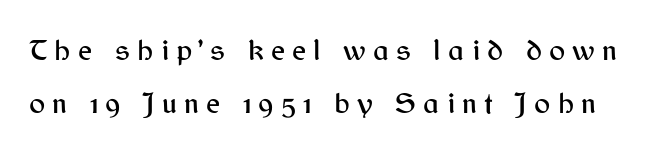
Q: Is the text italic (slanted)? A: No, it is upright.
Q: Is the typeface a serif or a sans-serif typeface? A: Sans-serif.
Q: Is the text underlined? A: No.
Q: Is the spacing between letters normal or unusually wide? A: Unusually wide.
Q: Width (condensed, normal, or wide)? A: Normal.
Q: Stroke contrast? A: Medium.
Q: x-height? A: Medium.
Q: Monospaced? A: No.
